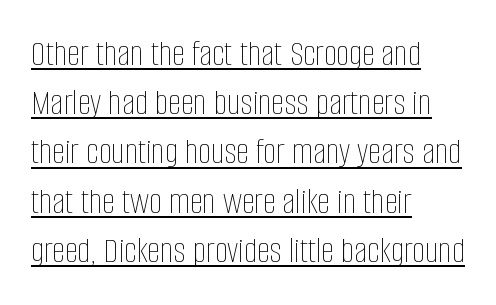
Q: Is the text bold? A: No.
Q: Is the text italic (slanted)? A: No, it is upright.
Q: Is the text underlined? A: Yes.
Q: How is the paragraph aligned? A: Left-aligned.
Q: Is the spacing between letters normal or unusually wide? A: Normal.
Q: Is the spacing between lines tight, normal or loose? A: Normal.
Q: Width (condensed, normal, or wide)? A: Condensed.
Q: Stroke contrast? A: Low.
Q: x-height? A: Large.
Q: Monospaced? A: No.
